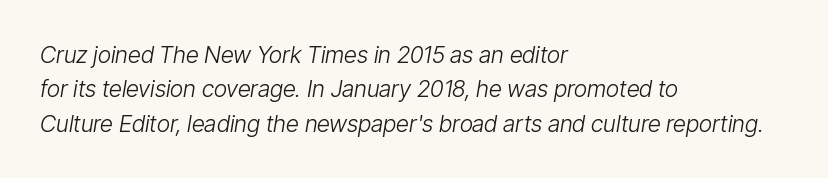
Q: Is the text bold? A: No.
Q: Is the text italic (slanted)? A: Yes, it leans right by about 9 degrees.
Q: Is the text underlined? A: No.
Q: How is the paragraph aligned? A: Left-aligned.
Q: Is the spacing between letters normal or unusually wide? A: Normal.
Q: Is the spacing between lines tight, normal or loose? A: Normal.
